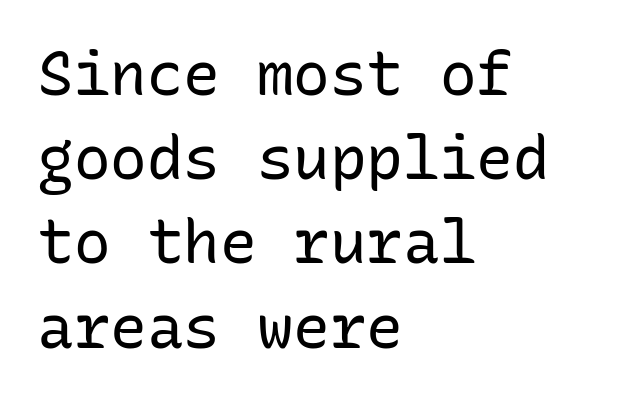
The image shows 61 px regular-weight sans-serif type, upright, monospaced; set left-aligned, normal line spacing (1.38x), normal letter spacing, not underlined; low stroke contrast and a medium x-height.
